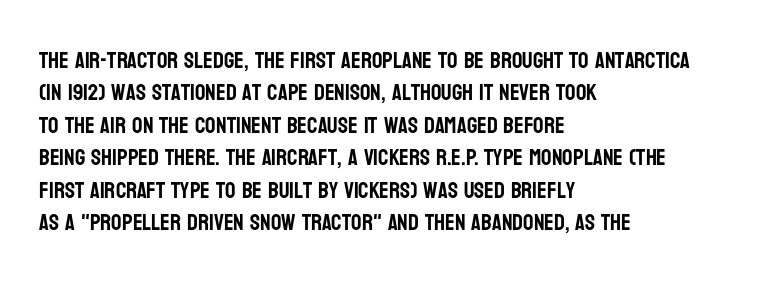
The image shows 23 px text type, upright; set left-aligned, normal line spacing (1.41x), normal letter spacing, not underlined.
